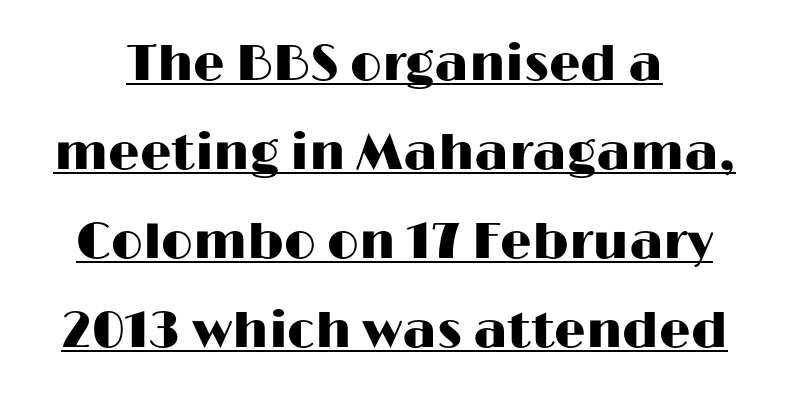
A rule runs beneath these lines of type. Short note: letters normally spaced. The lettering stays uniformly vertical, giving the passage a roman look. You could not count columns in this text — the font is proportionally spaced.
